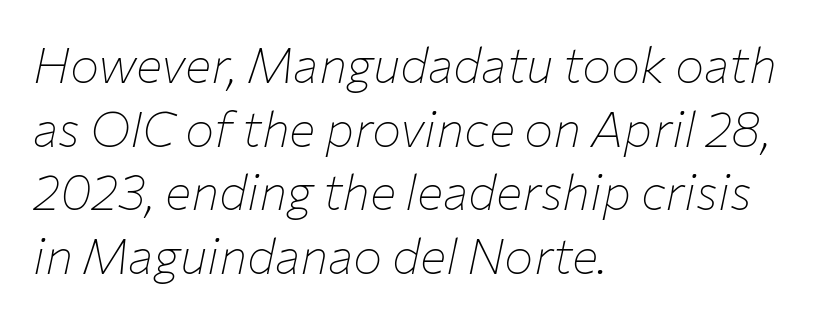
Q: Is the text bold? A: No.
Q: Is the text italic (slanted)? A: Yes, it leans right by about 12 degrees.
Q: Is the text underlined? A: No.
Q: How is the paragraph aligned? A: Left-aligned.
Q: Is the spacing between letters normal or unusually wide? A: Normal.
Q: Is the spacing between lines tight, normal or loose? A: Normal.
Q: Width (condensed, normal, or wide)? A: Normal.
Q: Stroke contrast? A: Low.
Q: x-height? A: Medium.
Q: Monospaced? A: No.
